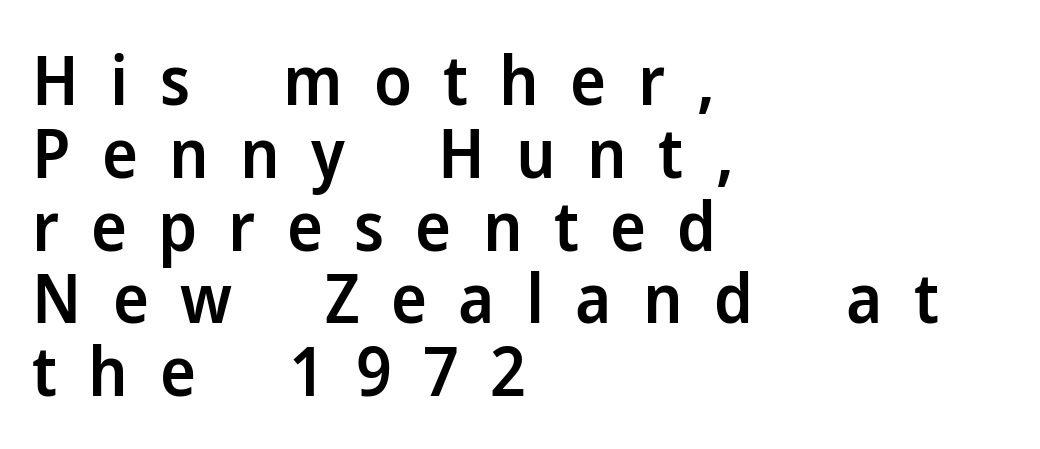
The image shows 68 px semibold sans-serif type, upright; set left-aligned, tight line spacing (1.07x), unusually wide letter spacing (+0.46 em), not underlined; low stroke contrast and a medium x-height.
